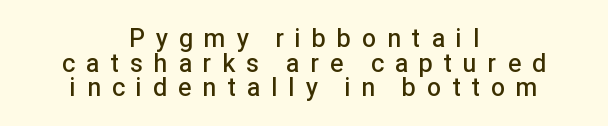
Q: Is the text bold? A: Semi-bold.
Q: Is the text italic (slanted)? A: No, it is upright.
Q: Is the text underlined? A: No.
Q: How is the paragraph aligned? A: Centered.
Q: Is the spacing between letters normal or unusually wide? A: Unusually wide.
Q: Is the spacing between lines tight, normal or loose? A: Tight.
